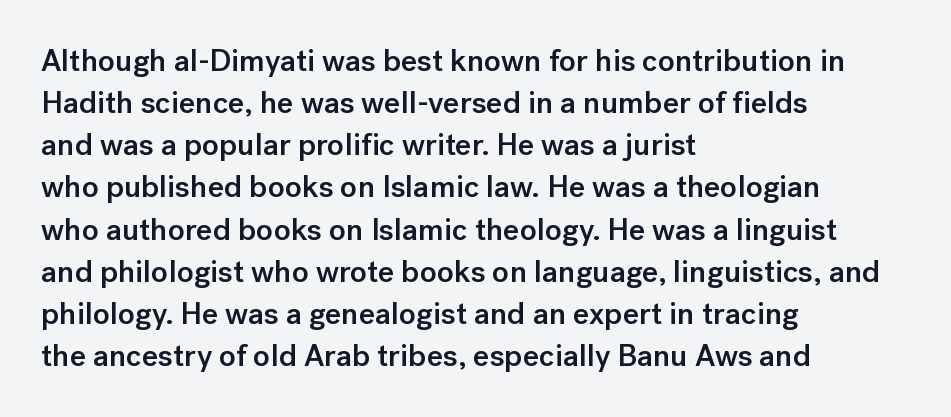
The image shows 31 px semibold sans-serif type, upright; set left-aligned, normal line spacing (1.36x), normal letter spacing, not underlined; low stroke contrast and a medium x-height.
